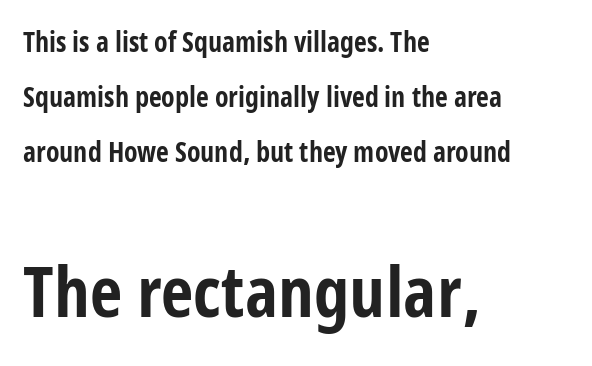
{"serif": "no", "italic": "no", "bold": "yes", "weight": "bold", "width": "condensed", "stroke_contrast": "low", "x_height": "medium", "monospaced": "no", "underline": "no", "align": "left", "line_spacing": "loose", "line_spacing_ratio": 1.97, "letter_spacing": "normal", "letter_spacing_em": 0.0, "larger_block": "second", "size_ratio": 2.54, "glyph_px": 71}
